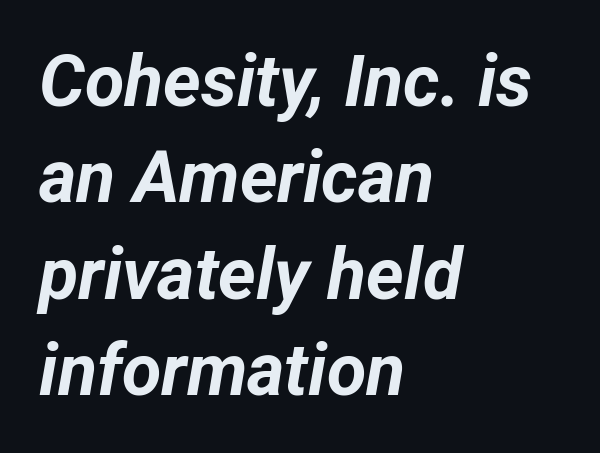
The image shows 72 px bold type, italic (leaning right); set left-aligned, normal line spacing (1.34x), normal letter spacing, not underlined; low stroke contrast and a medium x-height.
